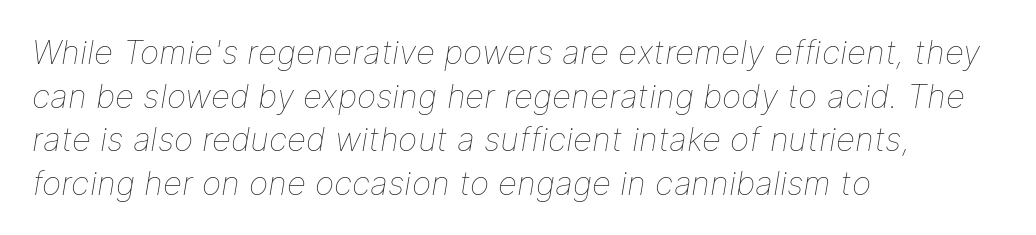
{"italic": "yes", "lean": "right", "slant_degrees": 9, "bold": "no", "weight": "thin", "width": "normal", "stroke_contrast": "low", "x_height": "medium", "monospaced": "no", "underline": "no", "align": "left", "line_spacing": "normal", "line_spacing_ratio": 1.32, "letter_spacing": "normal", "letter_spacing_em": 0.0, "glyph_px": 33}
